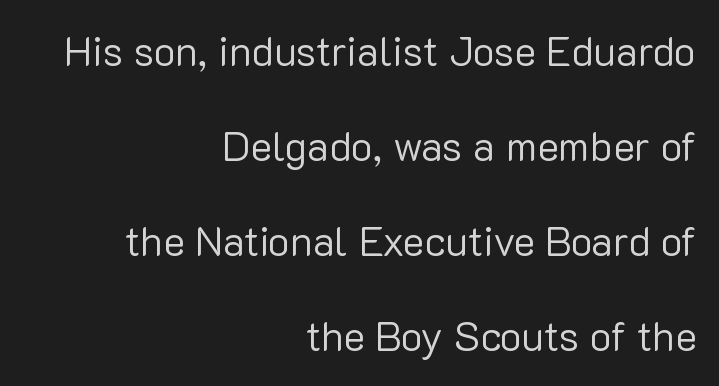
Q: Is the text bold? A: No.
Q: Is the text italic (slanted)? A: No, it is upright.
Q: Is the typeface a serif or a sans-serif typeface? A: Sans-serif.
Q: Is the text underlined? A: No.
Q: How is the paragraph aligned? A: Right-aligned.
Q: Is the spacing between letters normal or unusually wide? A: Normal.
Q: Is the spacing between lines tight, normal or loose? A: Loose.
Q: Width (condensed, normal, or wide)? A: Normal.
Q: Stroke contrast? A: Low.
Q: x-height? A: Medium.
Q: Monospaced? A: No.
